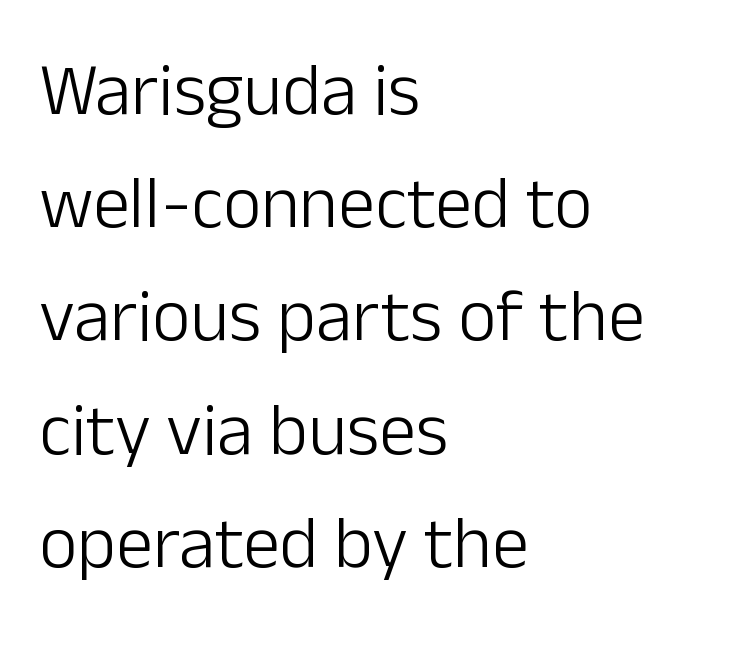
{"serif": "no", "italic": "no", "bold": "no", "weight": "light", "width": "normal", "stroke_contrast": "low", "x_height": "medium", "monospaced": "no", "underline": "no", "align": "left", "line_spacing": "normal", "line_spacing_ratio": 1.53, "letter_spacing": "normal", "letter_spacing_em": 0.0, "glyph_px": 74}
